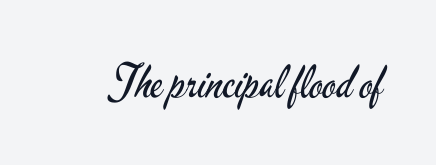
The image shows 45 px regular-weight, condensed sans-serif type; set normal letter spacing, not underlined; low stroke contrast and a small x-height.
